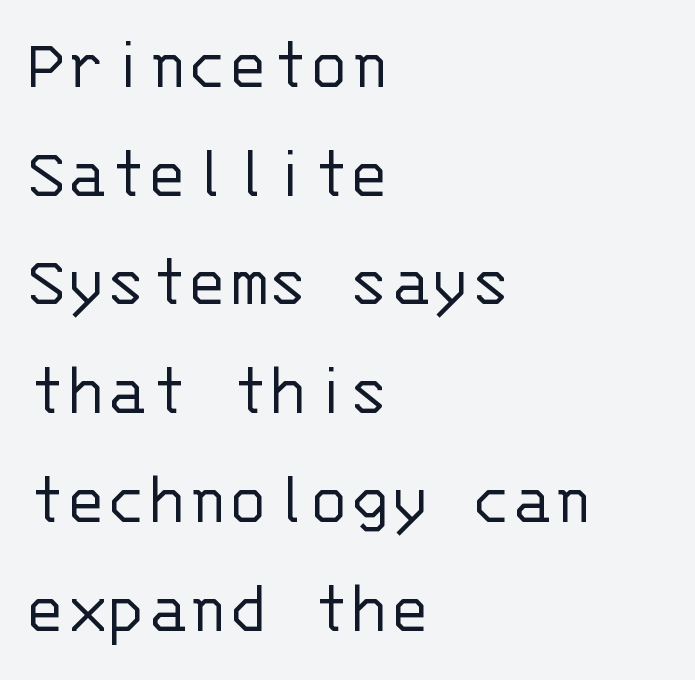
If you measured baseline to baseline, you'd find a middling distance. Glance below the letters and you will spot only blank space. Monospaced: the letters line up in strict vertical columns. The font's upright variant was chosen for this text.
